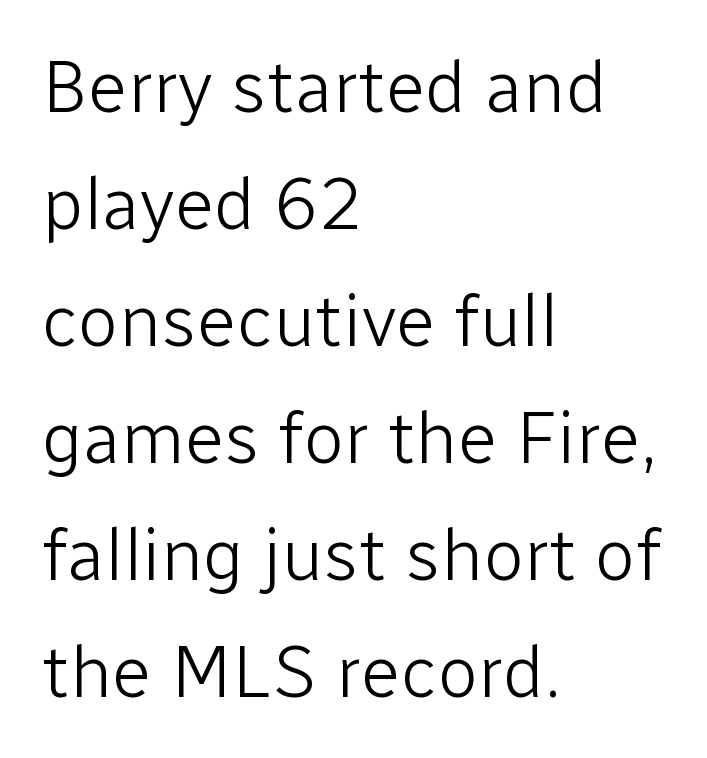
{"serif": "no", "italic": "no", "bold": "no", "weight": "light", "width": "normal", "stroke_contrast": "low", "x_height": "medium", "monospaced": "no", "underline": "no", "align": "left", "line_spacing": "normal", "line_spacing_ratio": 1.58, "letter_spacing": "normal", "letter_spacing_em": 0.0, "glyph_px": 74}
